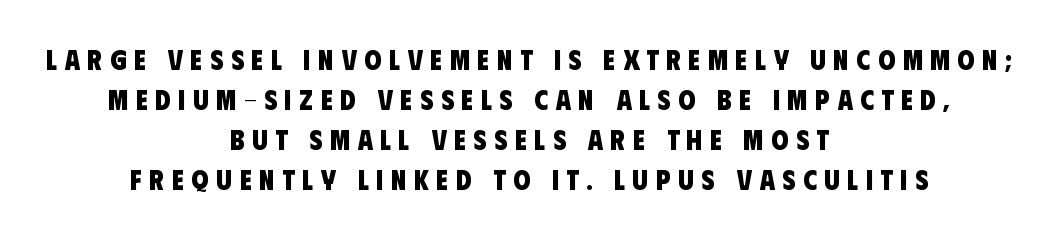
{"serif": "no", "bold": "yes", "weight": "heavy", "width": "condensed", "stroke_contrast": "low", "x_height": "large", "monospaced": "no", "underline": "no", "align": "center", "line_spacing": "normal", "line_spacing_ratio": 1.43, "letter_spacing": "wide", "letter_spacing_em": 0.27, "glyph_px": 28}
